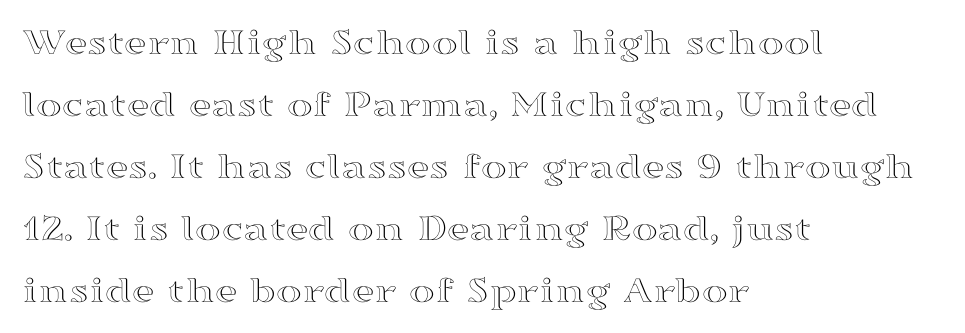
Nobody touched the tracking dial on this one. Vertical strokes here are truly vertical. The rendering uses natural spacing where letterforms have individual widths. This sample keeps an unexceptional amount of space between lines. Short and long lines alike share a common starting point at left.
